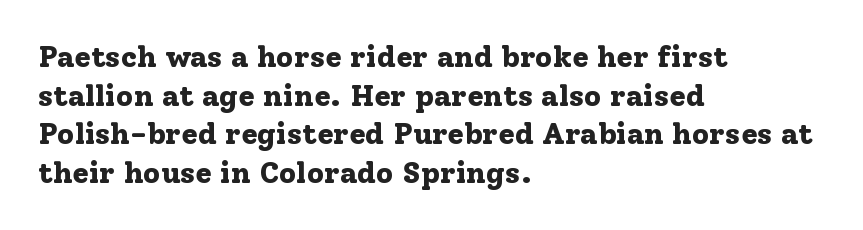
Q: Is the text bold? A: Yes.
Q: Is the text italic (slanted)? A: No, it is upright.
Q: Is the typeface a serif or a sans-serif typeface? A: Serif.
Q: Is the text underlined? A: No.
Q: How is the paragraph aligned? A: Left-aligned.
Q: Is the spacing between letters normal or unusually wide? A: Normal.
Q: Is the spacing between lines tight, normal or loose? A: Normal.
Q: Width (condensed, normal, or wide)? A: Normal.
Q: Stroke contrast? A: Low.
Q: x-height? A: Medium.
Q: Monospaced? A: No.
